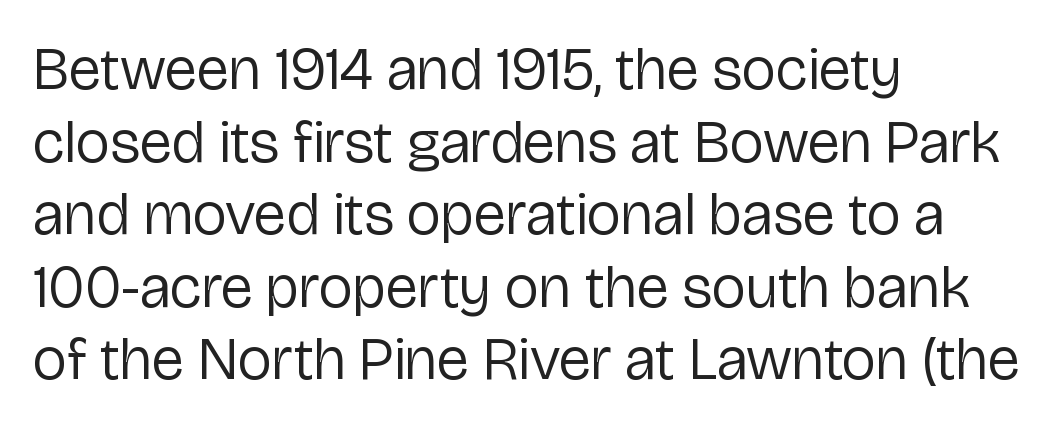
{"serif": "no", "italic": "no", "bold": "no", "weight": "regular", "width": "normal", "stroke_contrast": "low", "x_height": "medium", "monospaced": "no", "underline": "no", "align": "left", "line_spacing_ratio": 1.21, "letter_spacing": "normal", "letter_spacing_em": 0.0, "glyph_px": 60}
